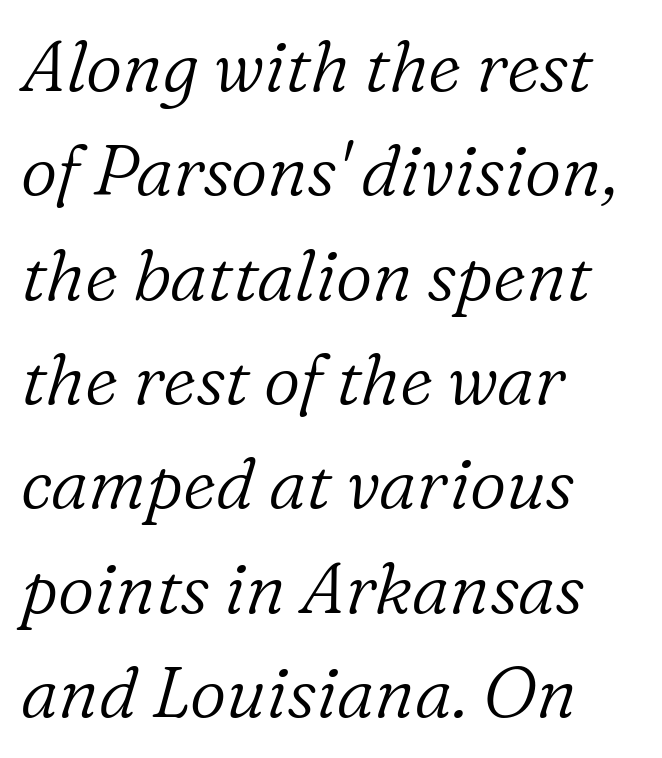
{"serif": "yes", "italic": "yes", "lean": "right", "slant_degrees": 16, "bold": "no", "weight": "light", "width": "normal", "stroke_contrast": "low", "x_height": "medium", "monospaced": "no", "underline": "no", "align": "left", "line_spacing": "normal", "line_spacing_ratio": 1.47, "letter_spacing": "normal", "letter_spacing_em": 0.0, "glyph_px": 71}
